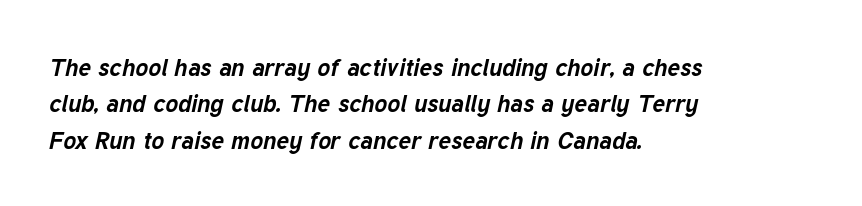
Left-aligned paragraph, ragged on the right. No extra tracking has been applied to these lines. The font's italic variant was chosen for this text. Letters rest on an invisible, unmarked baseline.
